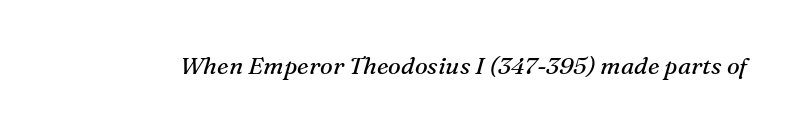
{"italic": "yes", "lean": "right", "slant_degrees": 16, "bold": "no", "underline": "no", "letter_spacing": "normal", "letter_spacing_em": 0.0, "glyph_px": 24}
